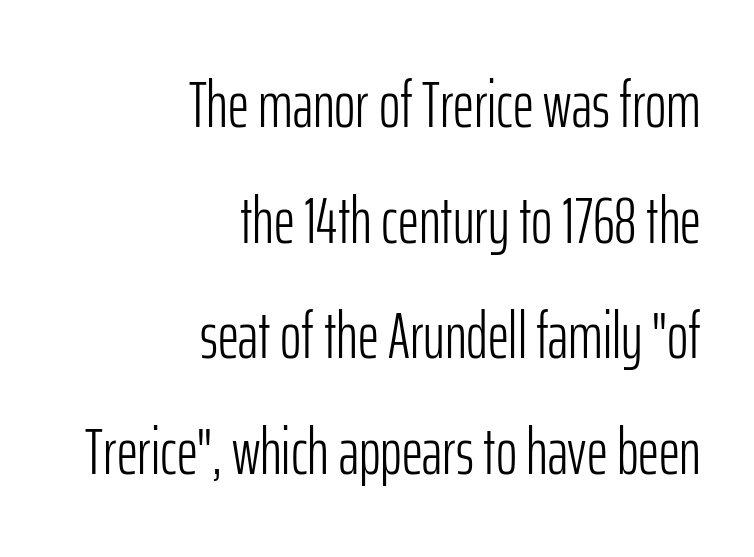
{"serif": "no", "italic": "no", "bold": "no", "weight": "light", "width": "condensed", "stroke_contrast": "low", "x_height": "medium", "monospaced": "no", "underline": "no", "align": "right", "line_spacing_ratio": 1.78, "letter_spacing": "normal", "letter_spacing_em": 0.0, "glyph_px": 65}
